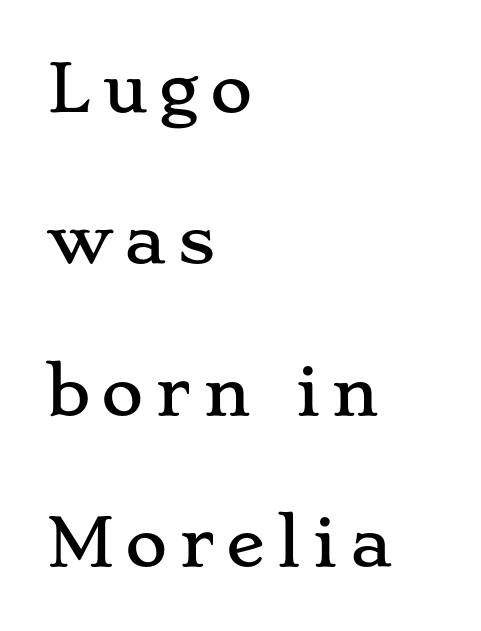
This is serif lettering, the kind often seen in printed books. Reading down the column, the eye jumps a long way to each next line. Note the varied advance widths — an 'i' is clearly narrower than an 'm'. Does the copy run flush right? No — it runs flush left.
